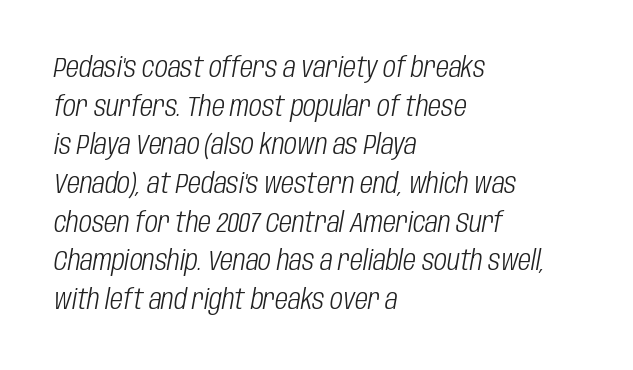
Q: Is the text bold? A: No.
Q: Is the text italic (slanted)? A: Yes, it leans right by about 10 degrees.
Q: Is the text underlined? A: No.
Q: How is the paragraph aligned? A: Left-aligned.
Q: Is the spacing between letters normal or unusually wide? A: Normal.
Q: Is the spacing between lines tight, normal or loose? A: Normal.
Q: Width (condensed, normal, or wide)? A: Condensed.
Q: Stroke contrast? A: Low.
Q: x-height? A: Large.
Q: Monospaced? A: No.
